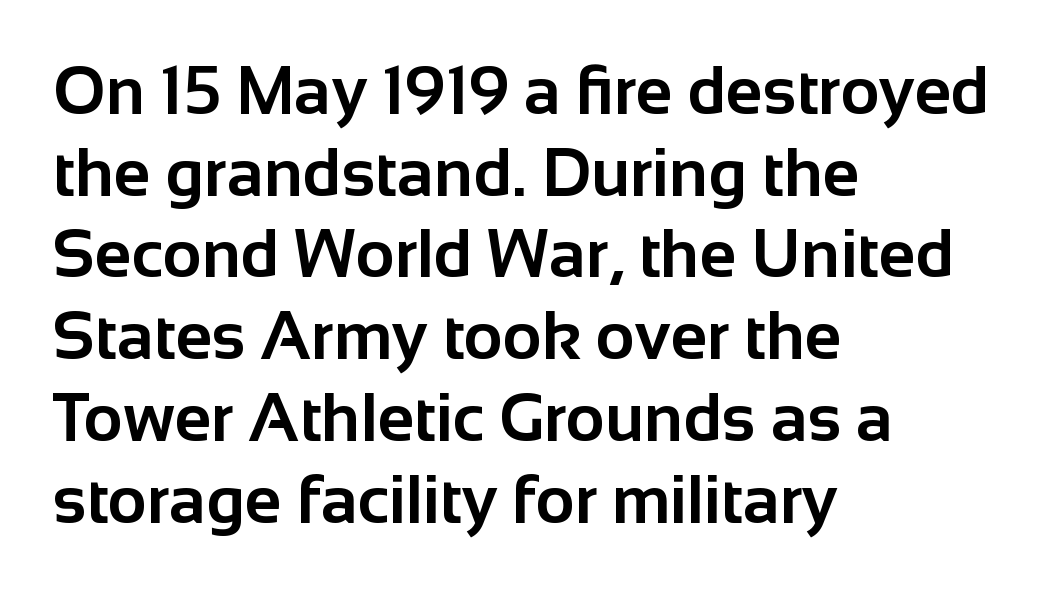
The image shows 67 px bold sans-serif type, upright; set left-aligned, line spacing 1.22x, normal letter spacing, not underlined; low stroke contrast and a medium x-height.
